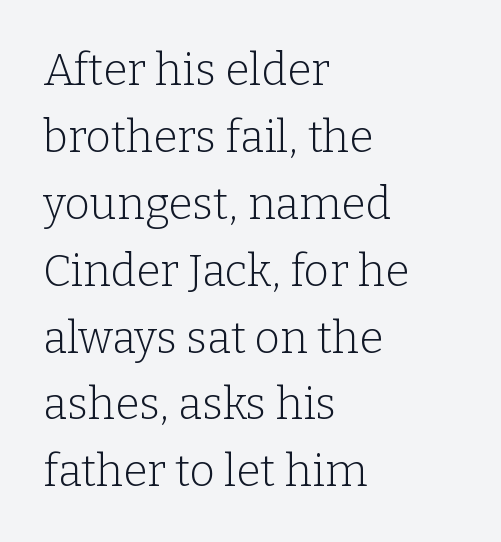
Q: Is the text bold? A: No.
Q: Is the text italic (slanted)? A: No, it is upright.
Q: Is the typeface a serif or a sans-serif typeface? A: Serif.
Q: Is the text underlined? A: No.
Q: How is the paragraph aligned? A: Left-aligned.
Q: Is the spacing between letters normal or unusually wide? A: Normal.
Q: Is the spacing between lines tight, normal or loose? A: Normal.
Q: Width (condensed, normal, or wide)? A: Normal.
Q: Stroke contrast? A: Low.
Q: x-height? A: Medium.
Q: Monospaced? A: No.
